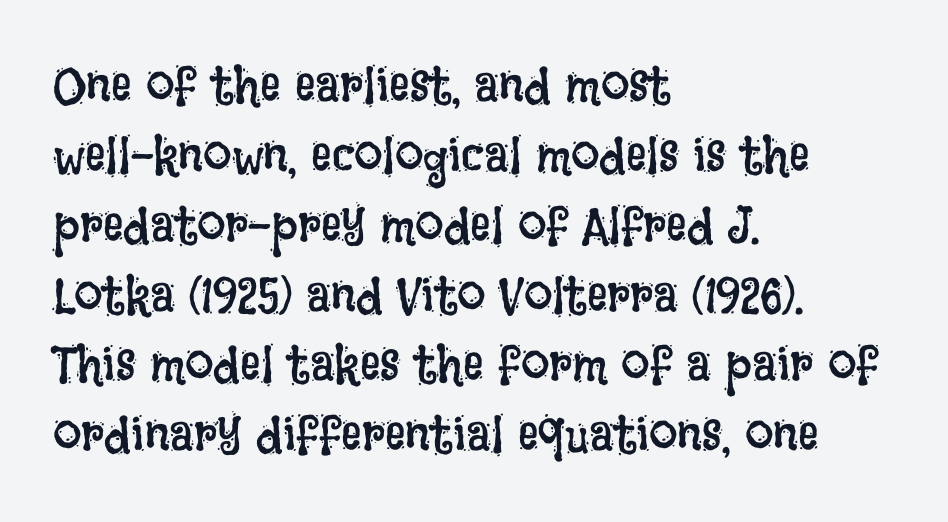
{"italic": "no", "bold": "no", "weight": "regular", "width": "condensed", "stroke_contrast": "low", "x_height": "large", "monospaced": "no", "underline": "no", "align": "left", "line_spacing": "normal", "line_spacing_ratio": 1.37, "letter_spacing": "normal", "letter_spacing_em": 0.0, "glyph_px": 51}
